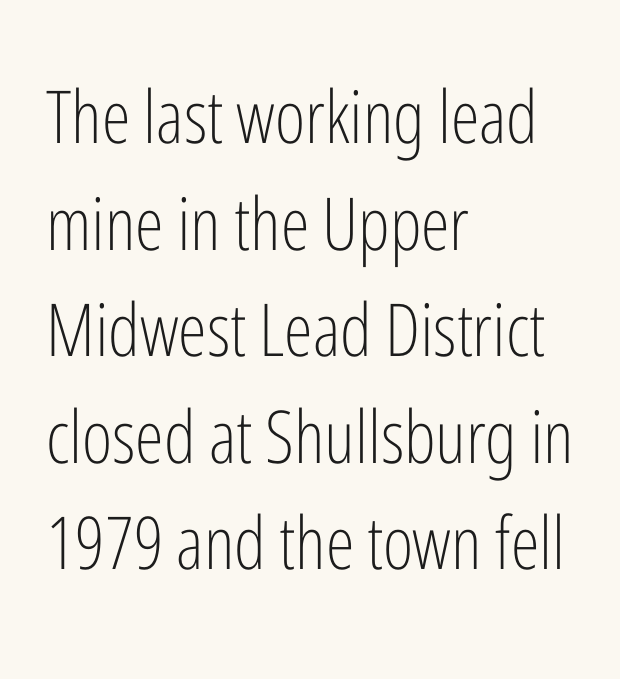
Leading matches the norm, producing a regular column. Posture: vertical. Does the copy run flush right? No — it runs flush left. Descender tails drop into unmarked territory. The tracking reads as untouched default to a designer's eye.
